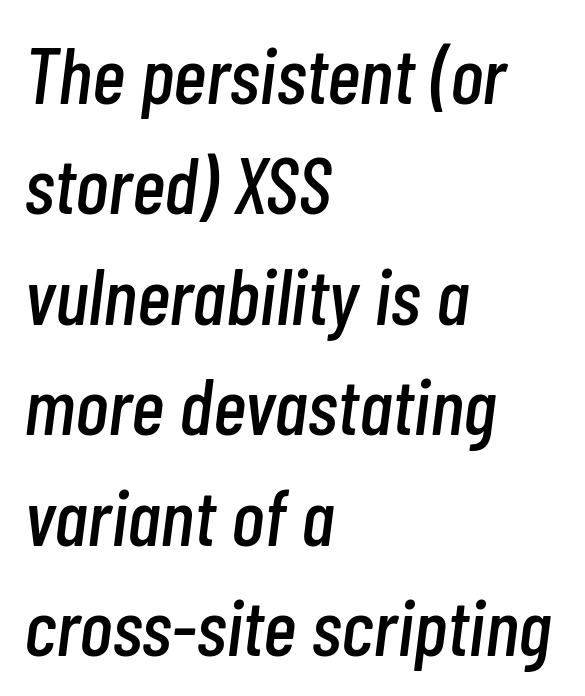
The image shows 80 px condensed type, italic (leaning right); set left-aligned, normal line spacing (1.38x), normal letter spacing, not underlined; low stroke contrast and a medium x-height.
